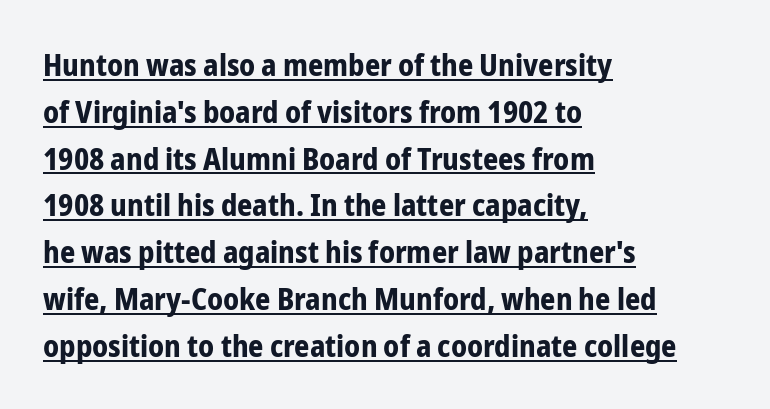
{"serif": "no", "italic": "no", "bold": "yes", "weight": "bold", "width": "condensed", "stroke_contrast": "low", "x_height": "medium", "monospaced": "no", "underline": "yes", "align": "left", "line_spacing": "normal", "line_spacing_ratio": 1.56, "letter_spacing": "normal", "letter_spacing_em": 0.0, "glyph_px": 30}
